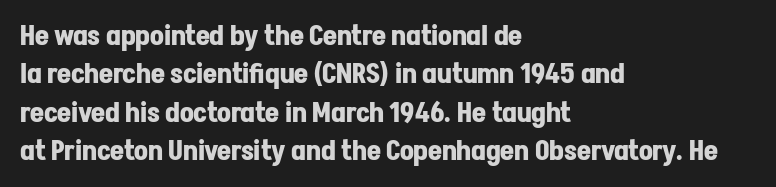
Glyph-to-glyph distance matches everyday printed text. Notice how thick the strokes are: this is what a full bold looks like. A normal amount of white space separates one row of letters from the next. Only glyphs here, with clear space below each row. Vertical strokes here are truly vertical.
